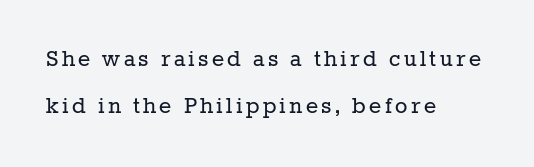
The image shows 26 px text type, upright; set left-aligned, line spacing 1.79x, not underlined.
